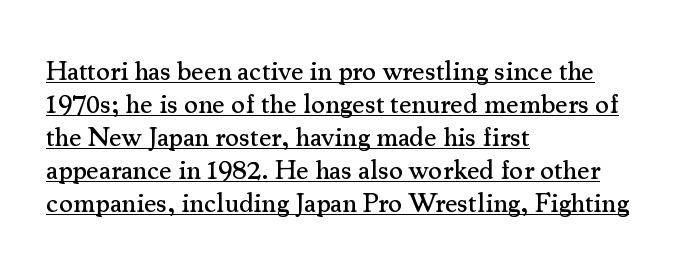
{"italic": "no", "underline": "yes", "align": "left", "line_spacing_ratio": 1.22, "letter_spacing": "normal", "letter_spacing_em": 0.0, "glyph_px": 27}
